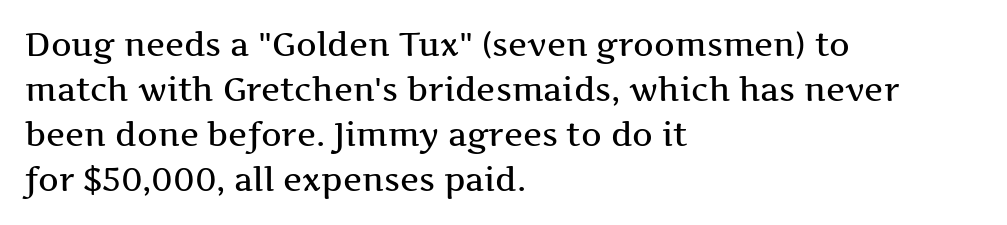
{"serif": "yes", "italic": "no", "width": "wide", "stroke_contrast": "medium", "x_height": "medium", "monospaced": "no", "underline": "no", "align": "left", "line_spacing": "normal", "line_spacing_ratio": 1.41, "letter_spacing": "normal", "letter_spacing_em": 0.0, "glyph_px": 32}
